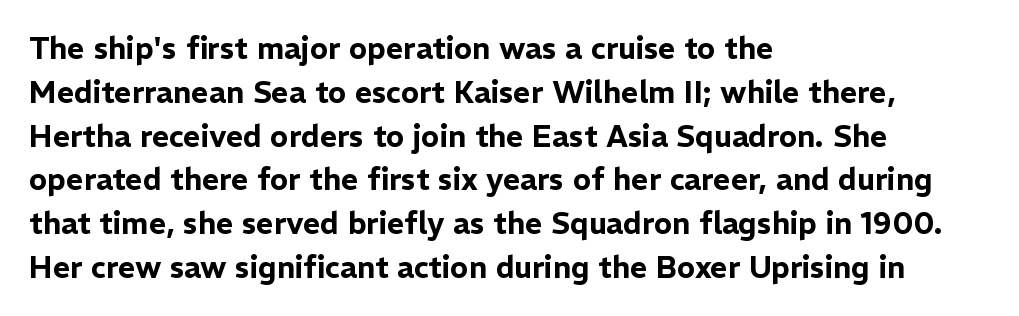
Q: Is the text italic (slanted)? A: No, it is upright.
Q: Is the typeface a serif or a sans-serif typeface? A: Sans-serif.
Q: Is the text underlined? A: No.
Q: How is the paragraph aligned? A: Left-aligned.
Q: Is the spacing between letters normal or unusually wide? A: Normal.
Q: Is the spacing between lines tight, normal or loose? A: Normal.
Q: Width (condensed, normal, or wide)? A: Normal.
Q: Stroke contrast? A: Low.
Q: x-height? A: Medium.
Q: Monospaced? A: No.
